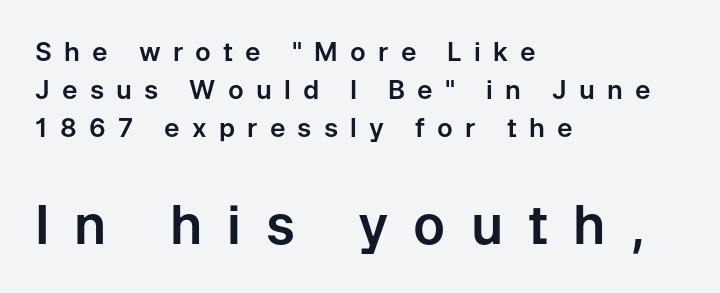
The image shows 53 px sans-serif type, upright; set left-aligned, normal line spacing (1.47x), unusually wide letter spacing (+0.47 em), not underlined; the second (bottom) block is 2.04x larger; low stroke contrast and a medium x-height.
